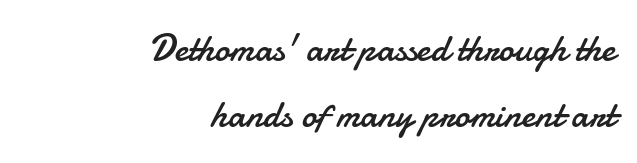
Q: Is the text bold? A: No.
Q: Is the text italic (slanted)? A: Yes.
Q: Is the typeface a serif or a sans-serif typeface? A: Sans-serif.
Q: Is the text underlined? A: No.
Q: How is the paragraph aligned? A: Right-aligned.
Q: Is the spacing between letters normal or unusually wide? A: Normal.
Q: Width (condensed, normal, or wide)? A: Normal.
Q: Stroke contrast? A: Low.
Q: x-height? A: Small.
Q: Monospaced? A: No.
